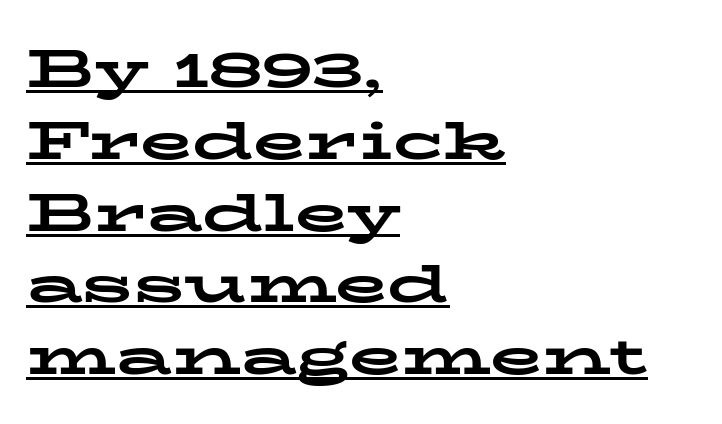
Spacing verdict: proportional, widths tailored to each character. Observe the serifs anchoring each vertical stroke in this sample. Does the weight exceed regular? Yes, all the way to bold. Posture: straight, roman, zero tilt.
